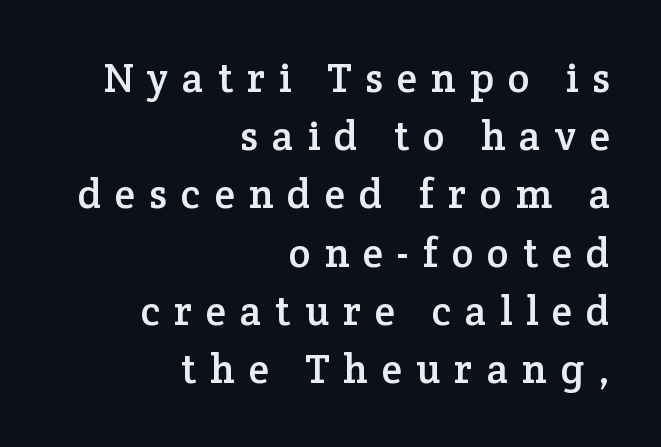
The image shows 41 px serif type, upright; set right-aligned, normal line spacing (1.42x), unusually wide letter spacing (+0.34 em), not underlined; low stroke contrast and a medium x-height.
